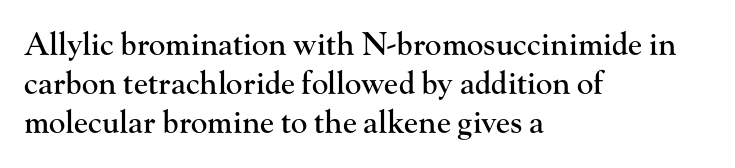
The image shows 31 px serif type, upright; set left-aligned, normal line spacing (1.26x), normal letter spacing, not underlined; high stroke contrast and a small x-height.
